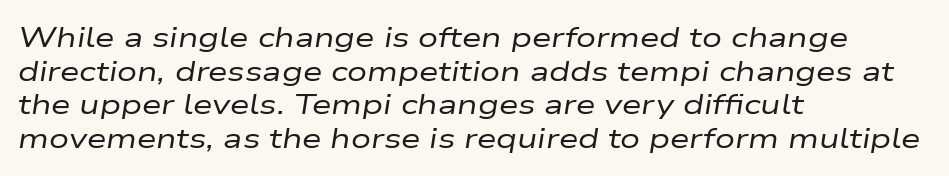
{"italic": "yes", "lean": "right", "slant_degrees": 9, "bold": "no", "weight": "regular", "width": "wide", "stroke_contrast": "low", "x_height": "medium", "monospaced": "no", "underline": "no", "align": "left", "line_spacing_ratio": 1.2, "letter_spacing": "normal", "letter_spacing_em": 0.0, "glyph_px": 28}
